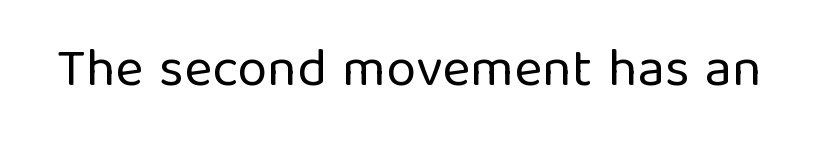
The image shows 54 px regular-weight sans-serif type, upright; set normal letter spacing, not underlined; low stroke contrast and a medium x-height.
